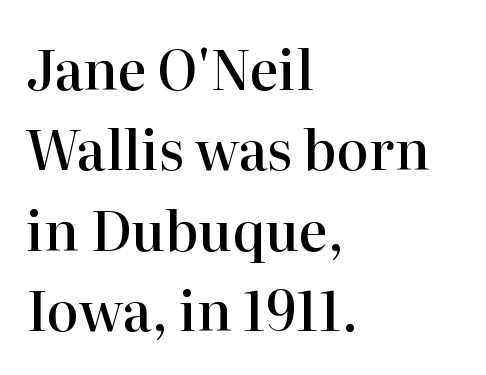
The image shows 54 px semibold serif type, upright; set left-aligned, normal line spacing (1.49x), normal letter spacing, not underlined; high stroke contrast and a medium x-height.
